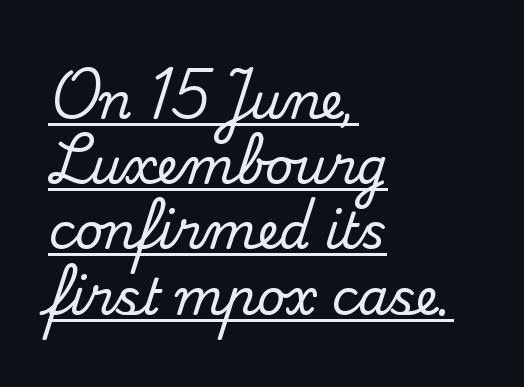
Q: Is the text italic (slanted)? A: Yes.
Q: Is the text underlined? A: Yes.
Q: How is the paragraph aligned? A: Left-aligned.
Q: Is the spacing between letters normal or unusually wide? A: Normal.
Q: Is the spacing between lines tight, normal or loose? A: Normal.
Q: Width (condensed, normal, or wide)? A: Normal.
Q: Stroke contrast? A: Medium.
Q: x-height? A: Small.
Q: Monospaced? A: No.
